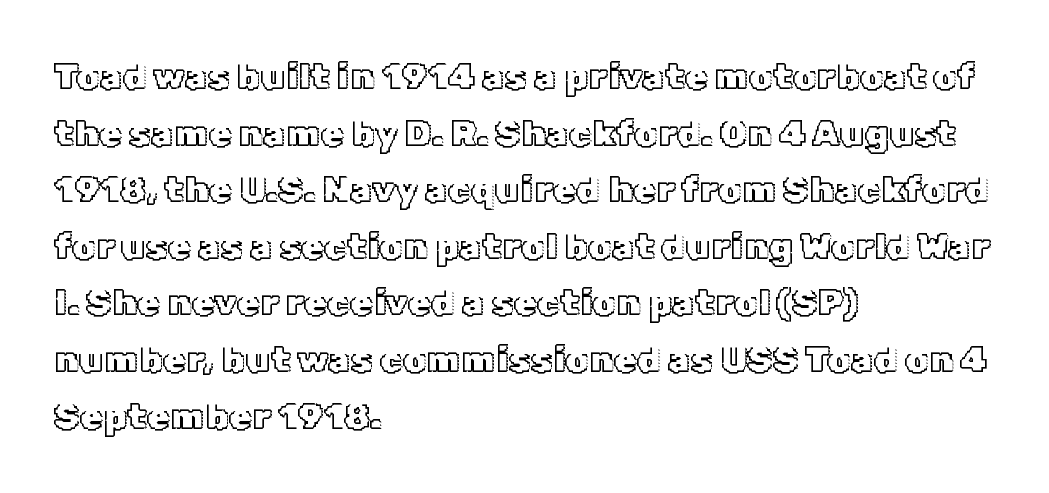
Does the copy run flush right? No — it runs flush left. The type sits square on the baseline with zero lean. Students, note that the glyphs here touch the page at normal intervals. Bare-footed words on every line. Line spacing here is normal.
